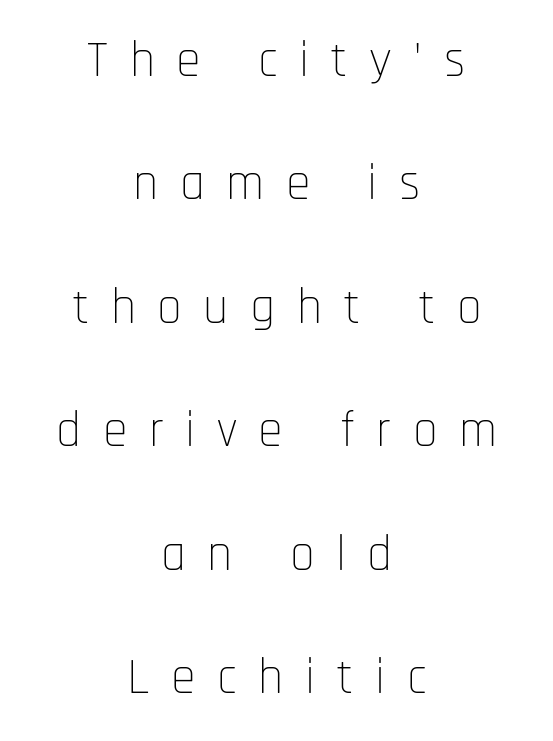
Q: Is the text bold? A: No.
Q: Is the text italic (slanted)? A: No, it is upright.
Q: Is the typeface a serif or a sans-serif typeface? A: Sans-serif.
Q: Is the text underlined? A: No.
Q: How is the paragraph aligned? A: Centered.
Q: Is the spacing between letters normal or unusually wide? A: Unusually wide.
Q: Is the spacing between lines tight, normal or loose? A: Loose.
Q: Width (condensed, normal, or wide)? A: Condensed.
Q: Stroke contrast? A: Low.
Q: x-height? A: Large.
Q: Monospaced? A: No.
